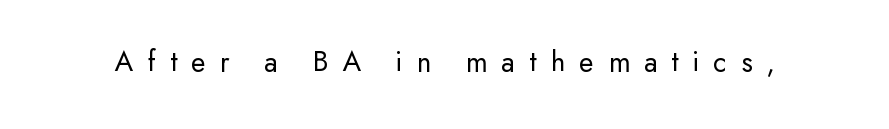
Q: Is the text bold? A: No.
Q: Is the text italic (slanted)? A: No, it is upright.
Q: Is the typeface a serif or a sans-serif typeface? A: Sans-serif.
Q: Is the text underlined? A: No.
Q: Is the spacing between letters normal or unusually wide? A: Unusually wide.
Q: Width (condensed, normal, or wide)? A: Normal.
Q: Stroke contrast? A: Low.
Q: x-height? A: Small.
Q: Monospaced? A: No.
